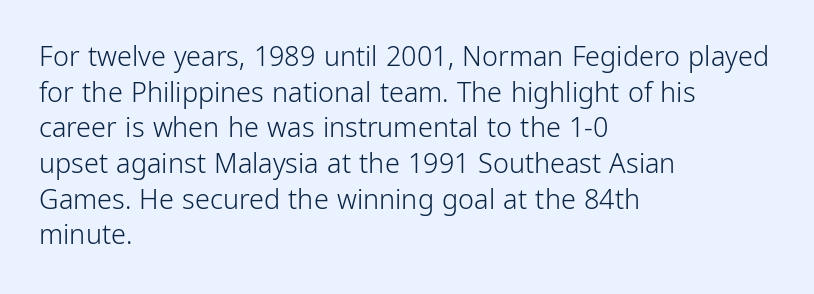
The image shows 27 px text type, upright; set left-aligned, normal line spacing (1.32x), normal letter spacing, not underlined.
